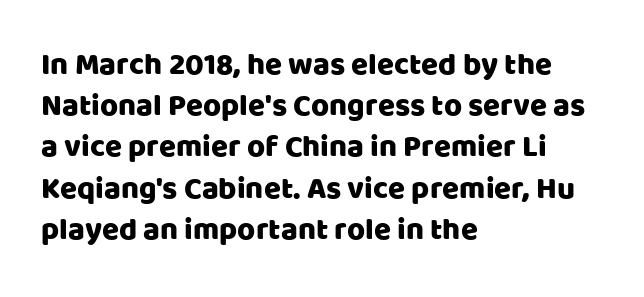
The image shows 31 px sans-serif type, upright; set left-aligned, normal line spacing (1.33x), normal letter spacing, not underlined; low stroke contrast and a large x-height.
